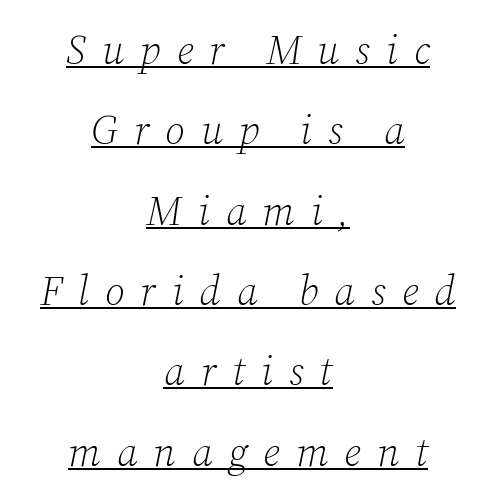
{"serif": "yes", "italic": "yes", "lean": "right", "slant_degrees": 12, "bold": "no", "weight": "light", "width": "normal", "stroke_contrast": "low", "x_height": "medium", "monospaced": "no", "underline": "yes", "align": "center", "line_spacing": "loose", "line_spacing_ratio": 1.96, "letter_spacing": "wide", "letter_spacing_em": 0.39, "glyph_px": 41}
